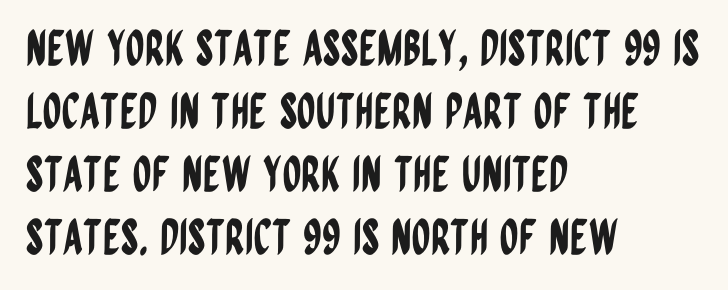
To sum up the face: it is a sans, with no serifs. Nobody touched the tracking dial on this one. The specimen omits any rule beneath the text block's lines. Designer's note — italics off, roman on. Caption: multi-line text, flush left, ragged right.
